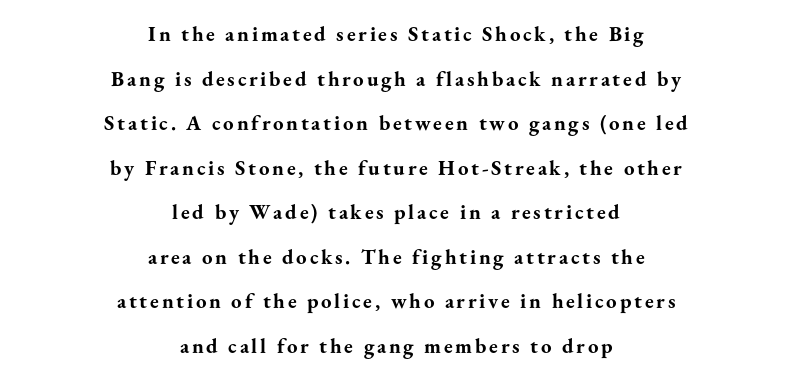
The image shows 21 px bold type, upright; set centered, loose line spacing (2.12x), not underlined.
